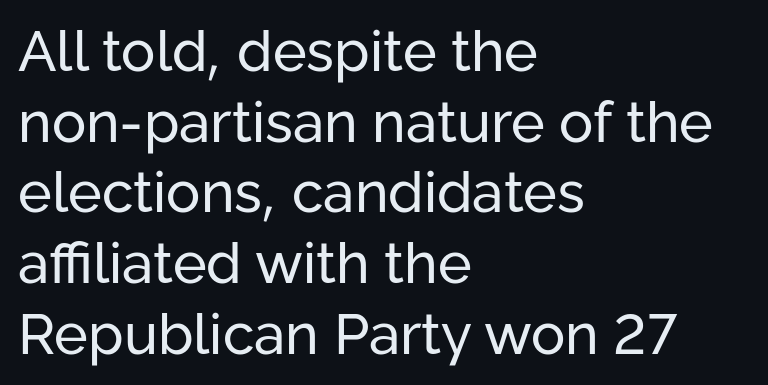
Stroke thickness stays within the range of a standard reading face or lighter. The lines in this sample share a left origin and differ only in where they stop. Words appear dense and cohesive because spacing is normal. The face used here is proportionally spaced, like ordinary book or web type. Grotesque or geometric, the face here clearly has no serifs.
